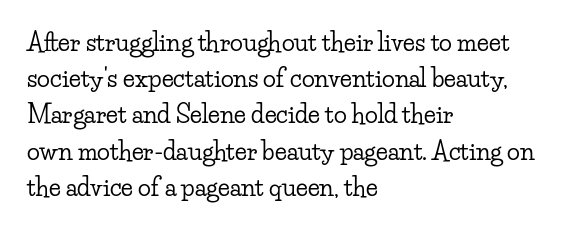
The image shows 24 px text type, upright; set left-aligned, normal line spacing (1.51x), normal letter spacing, not underlined.
